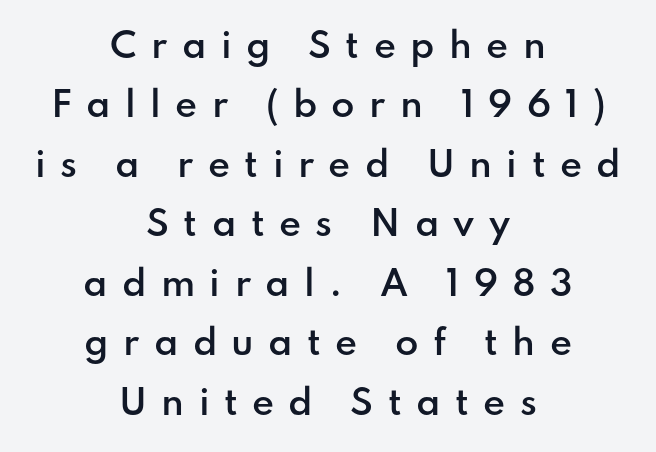
{"serif": "no", "italic": "no", "bold": "semi", "weight": "semibold", "width": "normal", "stroke_contrast": "low", "x_height": "small", "monospaced": "no", "underline": "no", "align": "center", "line_spacing_ratio": 1.75, "letter_spacing": "wide", "letter_spacing_em": 0.42, "glyph_px": 34}
